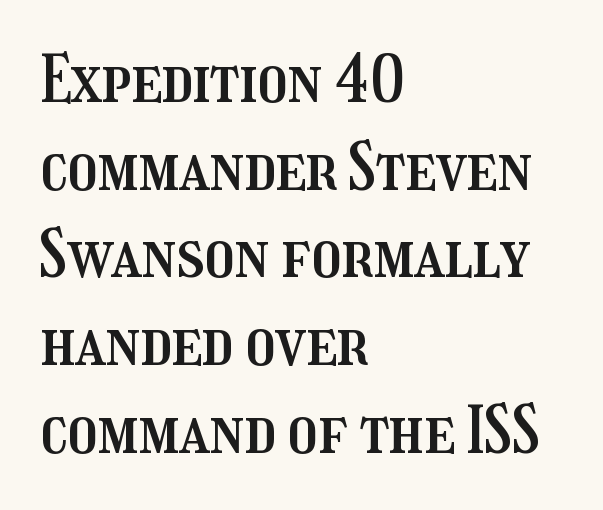
{"italic": "no", "width": "condensed", "stroke_contrast": "medium", "x_height": "medium", "monospaced": "no", "underline": "no", "align": "left", "line_spacing": "normal", "line_spacing_ratio": 1.35, "letter_spacing": "normal", "letter_spacing_em": 0.0, "glyph_px": 65}
